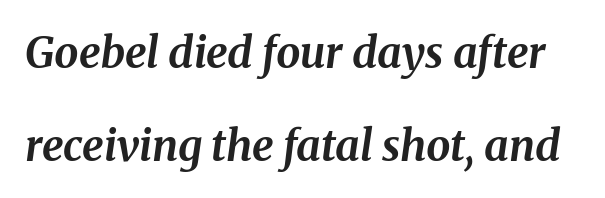
{"italic": "yes", "lean": "right", "slant_degrees": 8, "bold": "yes", "weight": "bold", "width": "normal", "stroke_contrast": "medium", "x_height": "medium", "monospaced": "no", "underline": "no", "line_spacing": "loose", "line_spacing_ratio": 2.16, "letter_spacing": "normal", "letter_spacing_em": 0.0, "glyph_px": 43}
